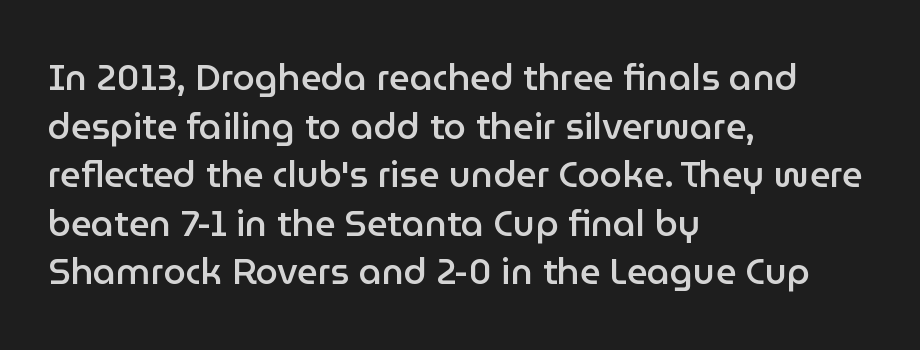
{"serif": "no", "italic": "no", "bold": "semi", "weight": "semibold", "width": "normal", "stroke_contrast": "low", "x_height": "medium", "monospaced": "no", "underline": "no", "align": "left", "line_spacing": "normal", "line_spacing_ratio": 1.35, "letter_spacing": "normal", "letter_spacing_em": 0.0, "glyph_px": 36}
